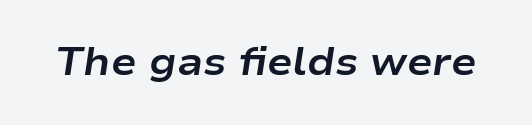
{"italic": "yes", "lean": "right", "slant_degrees": 9, "bold": "yes", "weight": "bold", "width": "wide", "stroke_contrast": "low", "x_height": "medium", "monospaced": "no", "underline": "no", "letter_spacing": "normal", "letter_spacing_em": 0.0, "glyph_px": 38}
